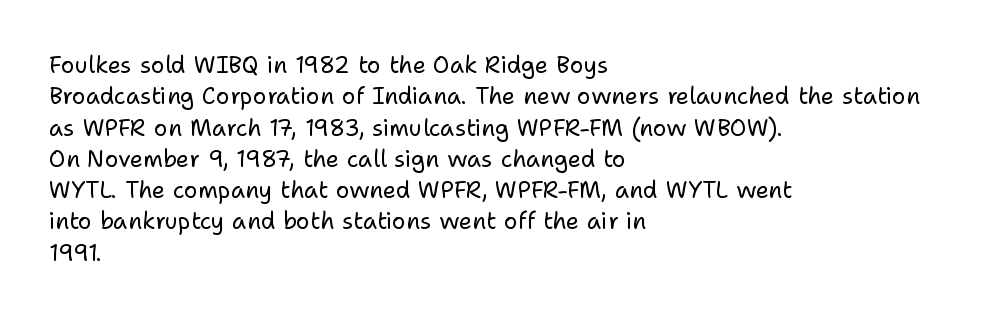
One glance says typical: line gaps are just what's usual. What stands out about the letter spacing? Nothing — it is the standard amount. This reads as an unemphasized weight, regular at the heaviest. The text block is weighted toward the left margin, trailing off unevenly rightward. Descender tails drop into unmarked territory. The specimen reads as upright at a glance.
